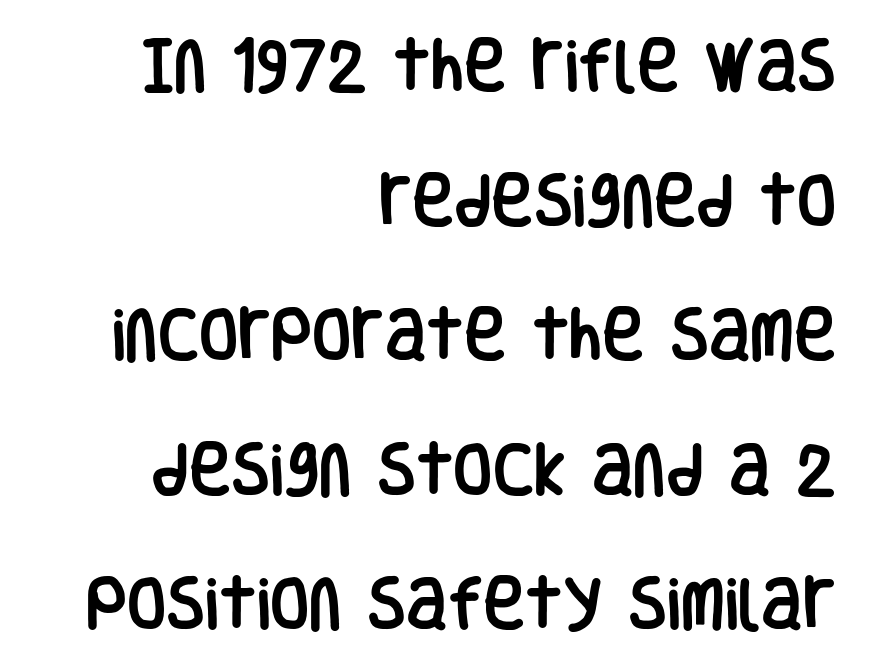
The image shows 57 px condensed sans-serif type, upright; set right-aligned, loose line spacing (2.36x), normal letter spacing, not underlined; low stroke contrast and a large x-height.
